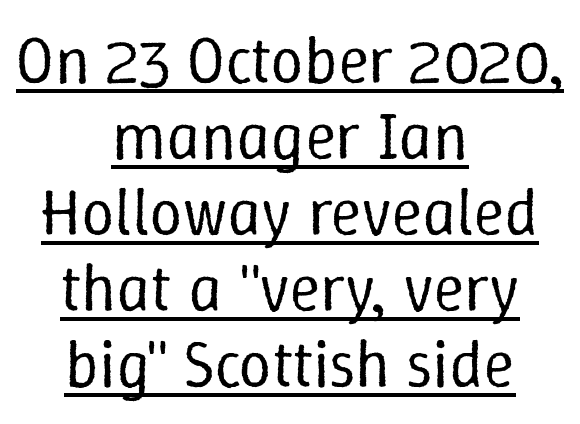
Q: Is the text bold? A: No.
Q: Is the text italic (slanted)? A: No, it is upright.
Q: Is the text underlined? A: Yes.
Q: How is the paragraph aligned? A: Centered.
Q: Is the spacing between letters normal or unusually wide? A: Normal.
Q: Is the spacing between lines tight, normal or loose? A: Tight.
Q: Width (condensed, normal, or wide)? A: Normal.
Q: Stroke contrast? A: Low.
Q: x-height? A: Medium.
Q: Monospaced? A: No.
